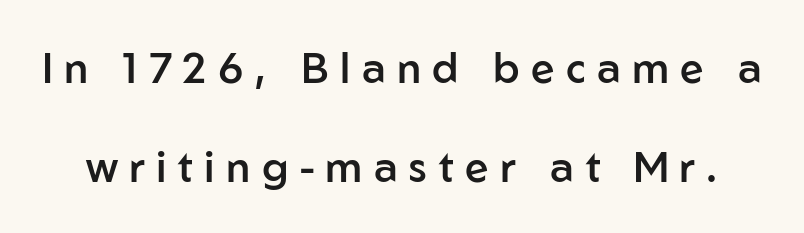
Does extra space separate the letters? Yes, quite a lot of it. The type family on display is of the sans-serif kind. Quick note: interline space is abundant. Stroke thickness is moderately raised; the sample reads as semibold. Quick note: not italic, upright. Note the varied advance widths — an 'i' is clearly narrower than an 'm'.
